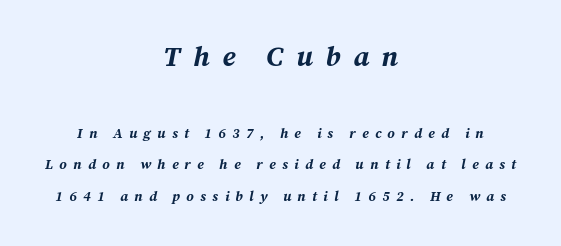
Q: Is the text bold? A: Yes.
Q: Is the text italic (slanted)? A: Yes, it leans right by about 12 degrees.
Q: Is the text underlined? A: No.
Q: How is the paragraph aligned? A: Centered.
Q: Is the spacing between letters normal or unusually wide? A: Unusually wide.
Q: Is the spacing between lines tight, normal or loose? A: Loose.
Q: Which block of text is set in a larger size, the first (top) or the second (bottom)? A: The first (top) one.
Q: Width (condensed, normal, or wide)? A: Normal.
Q: Stroke contrast? A: Medium.
Q: x-height? A: Medium.
Q: Monospaced? A: No.
